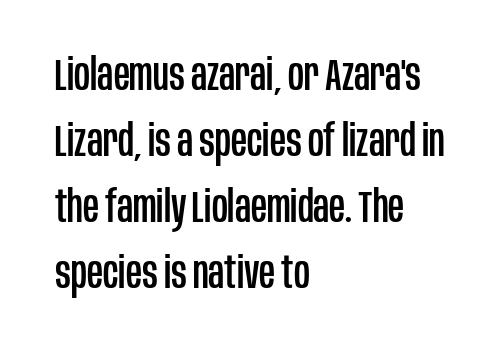
{"serif": "no", "italic": "no", "width": "condensed", "stroke_contrast": "low", "x_height": "large", "monospaced": "no", "underline": "no", "align": "left", "line_spacing": "normal", "line_spacing_ratio": 1.5, "letter_spacing": "normal", "letter_spacing_em": 0.0, "glyph_px": 44}
